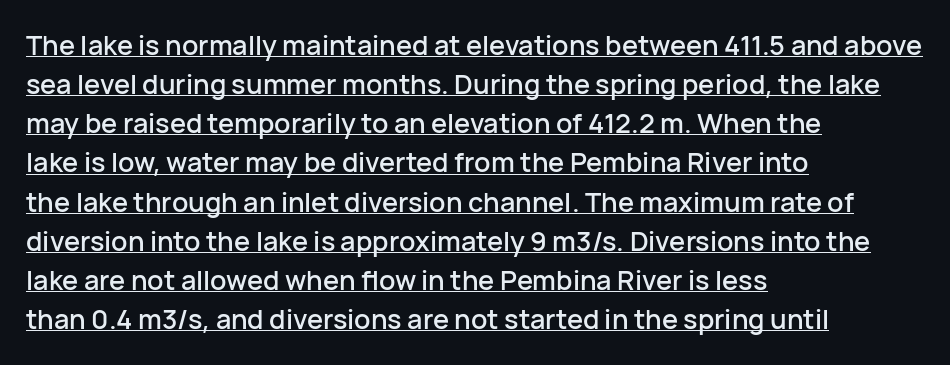
The image shows 27 px text type, upright; set left-aligned, normal line spacing (1.45x), normal letter spacing, underlined.
